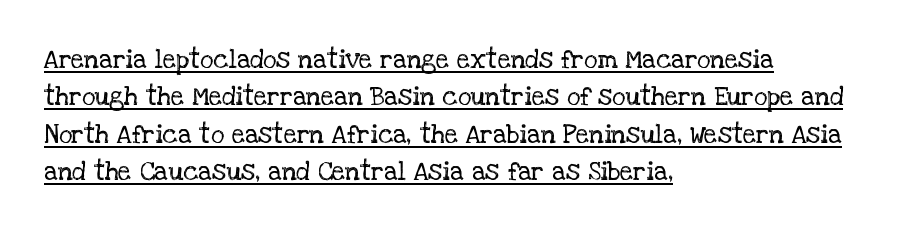
Line starts are locked; line ends wander. Vertical spacing — default. The letters stand upright; this is a roman face. Tracking value appears to be zero — textbook default spacing. Underline: present. A light-to-regular cut is what we see here.
